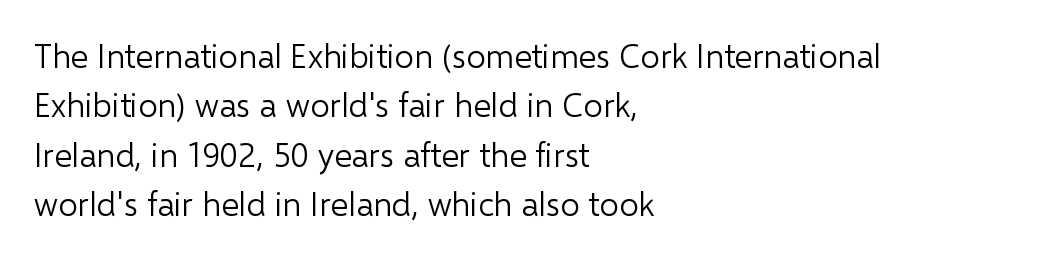
This block has exactly the height ordinary leading produces. The typeface chosen for these lines omits serifs. A student would call this left alignment; a typographer would say flush left, rag right. The passage shown is typed in a proportional face where columns would drift. Bold? No — there's no thickening of the strokes. You can tell it's not italic because the verticals are truly vertical.
